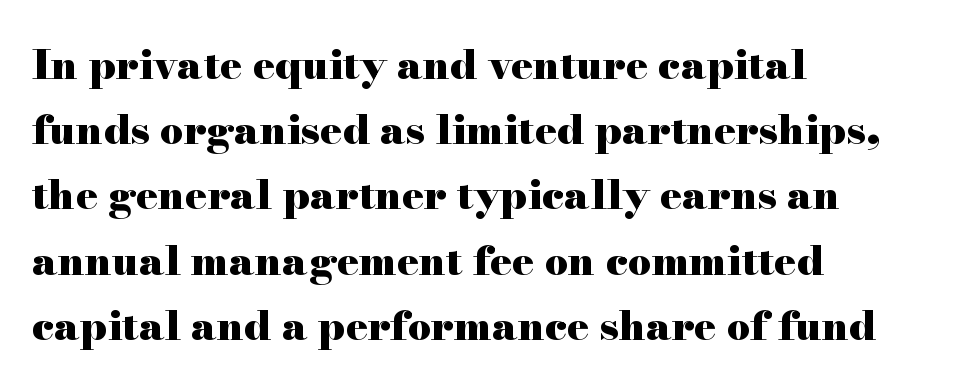
The image shows 41 px heavy, wide serif type, upright; set left-aligned, normal line spacing (1.59x), normal letter spacing, not underlined; high stroke contrast and a small x-height.
